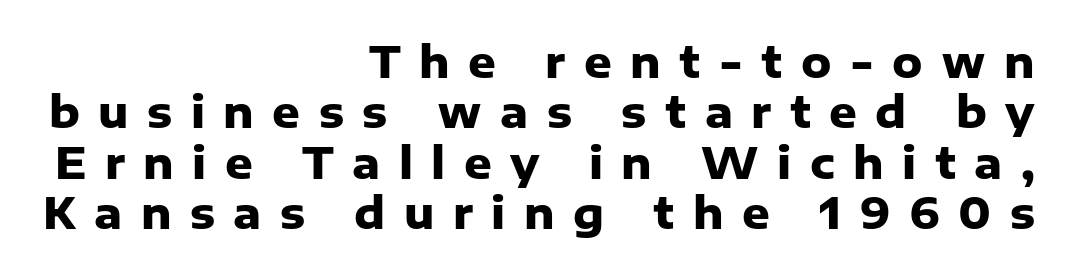
{"serif": "no", "italic": "no", "bold": "yes", "weight": "heavy", "width": "normal", "stroke_contrast": "low", "x_height": "medium", "monospaced": "no", "underline": "no", "align": "right", "line_spacing_ratio": 1.17, "letter_spacing": "wide", "letter_spacing_em": 0.43, "glyph_px": 43}
